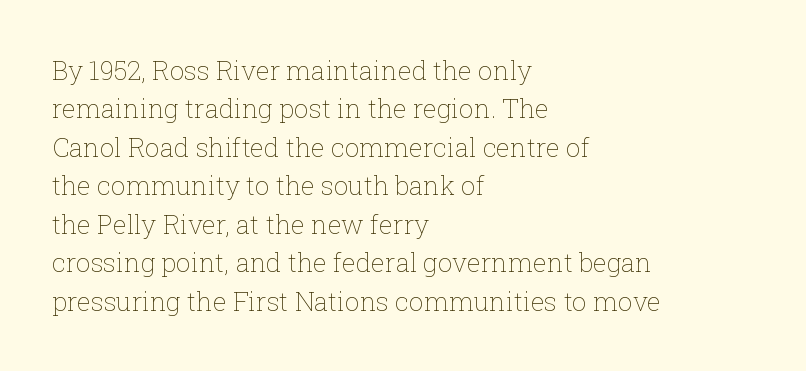
{"italic": "no", "bold": "no", "underline": "no", "align": "left", "line_spacing": "normal", "line_spacing_ratio": 1.48, "letter_spacing": "normal", "letter_spacing_em": 0.0, "glyph_px": 26}
